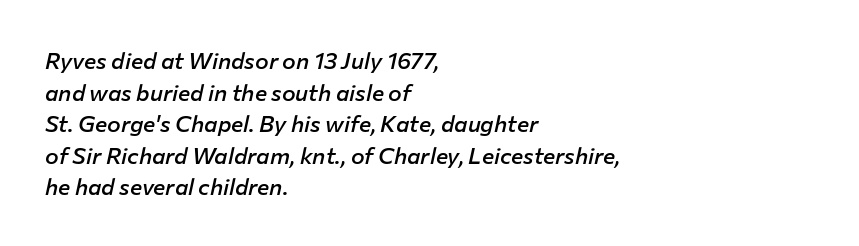
{"italic": "yes", "lean": "right", "slant_degrees": 12, "bold": "semi", "underline": "no", "align": "left", "line_spacing": "normal", "line_spacing_ratio": 1.37, "letter_spacing": "normal", "letter_spacing_em": 0.0, "glyph_px": 23}
